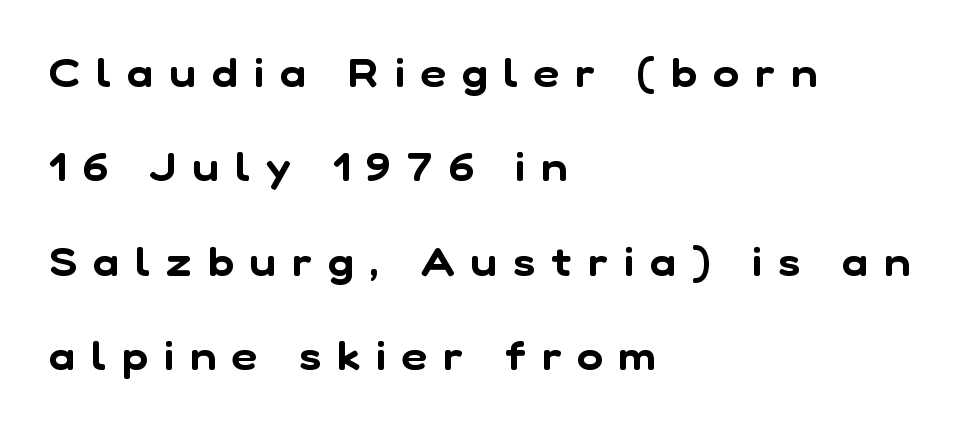
Q: Is the typeface a serif or a sans-serif typeface? A: Sans-serif.
Q: Is the text underlined? A: No.
Q: How is the paragraph aligned? A: Left-aligned.
Q: Is the spacing between letters normal or unusually wide? A: Unusually wide.
Q: Is the spacing between lines tight, normal or loose? A: Loose.
Q: Width (condensed, normal, or wide)? A: Normal.
Q: Stroke contrast? A: Low.
Q: x-height? A: Medium.
Q: Monospaced? A: No.
